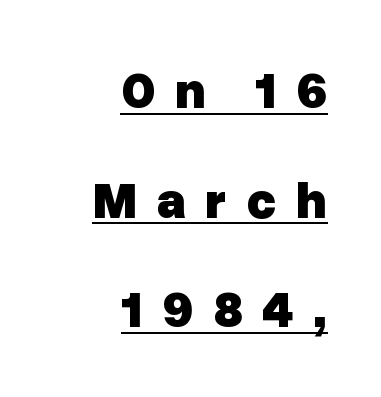
The image shows 51 px heavy sans-serif type, upright; set right-aligned, loose line spacing (2.15x), unusually wide letter spacing (+0.38 em), underlined; low stroke contrast and a medium x-height.
